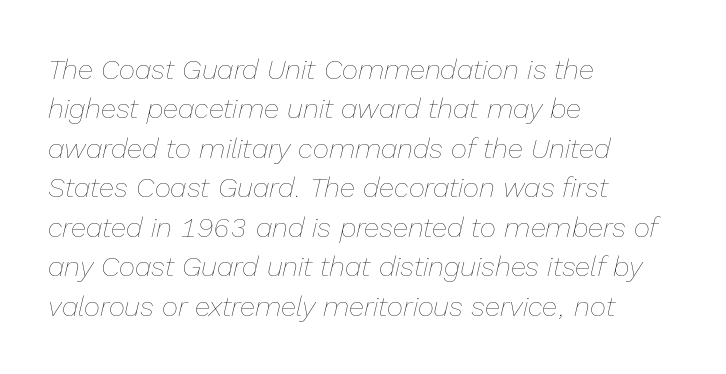
Q: Is the text bold? A: No.
Q: Is the text italic (slanted)? A: Yes, it leans right by about 13 degrees.
Q: Is the text underlined? A: No.
Q: How is the paragraph aligned? A: Left-aligned.
Q: Is the spacing between letters normal or unusually wide? A: Normal.
Q: Is the spacing between lines tight, normal or loose? A: Normal.
Q: Width (condensed, normal, or wide)? A: Normal.
Q: Stroke contrast? A: Low.
Q: x-height? A: Medium.
Q: Monospaced? A: No.
